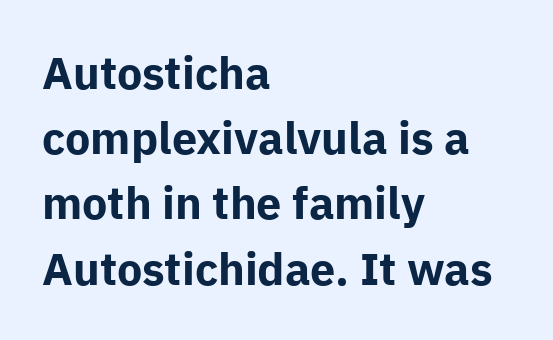
The image shows 45 px bold sans-serif type, upright; set left-aligned, normal line spacing (1.45x), normal letter spacing, not underlined; low stroke contrast and a medium x-height.
